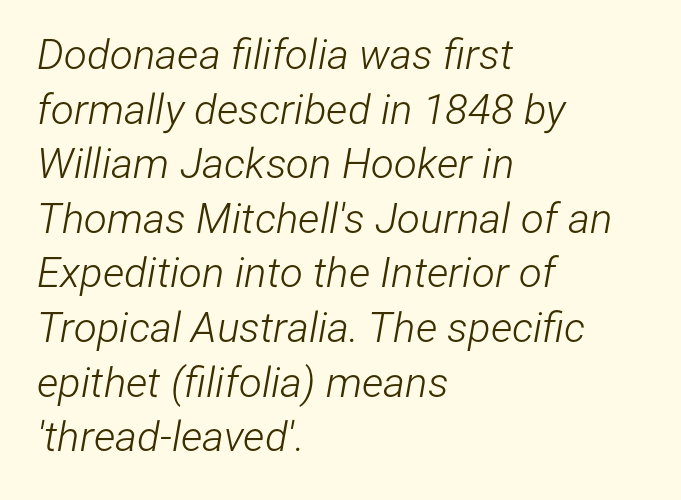
Look at the tracking — it's just the regular setting, nothing added. Rows of type keep a routine distance in the vertical direction. Counters stay open thanks to moderate or lighter strokes. Is the type slanted? Yes — the strokes lean at a clear angle. A classic flush-left, rag-right setting is used for this passage. Bare-footed words on every line.
